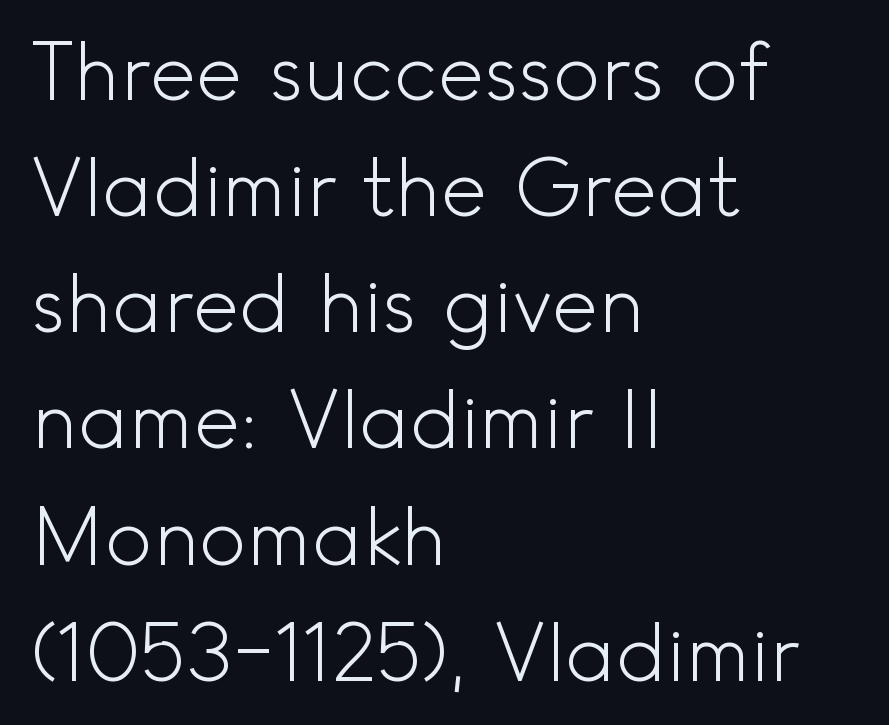
The image shows 79 px light sans-serif type, upright; set left-aligned, normal line spacing (1.47x), normal letter spacing, not underlined; a small x-height.
